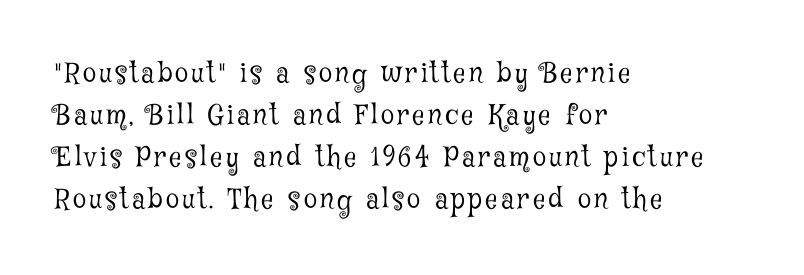
Q: Is the text bold? A: No.
Q: Is the text italic (slanted)? A: No, it is upright.
Q: Is the text underlined? A: No.
Q: How is the paragraph aligned? A: Left-aligned.
Q: Is the spacing between lines tight, normal or loose? A: Normal.
